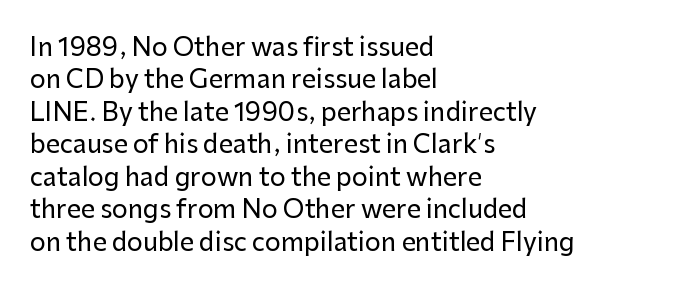
{"italic": "no", "underline": "no", "align": "left", "line_spacing": "normal", "line_spacing_ratio": 1.3, "letter_spacing": "normal", "letter_spacing_em": 0.0, "glyph_px": 25}
